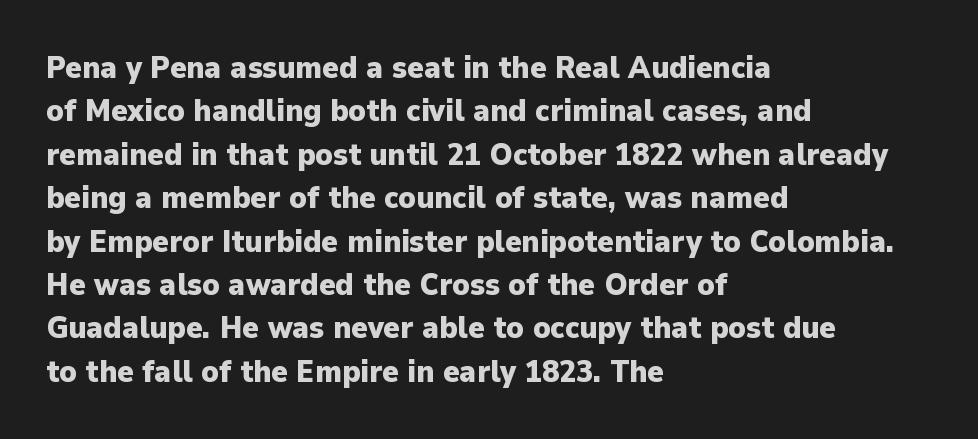
The lines in this sample share a left origin and differ only in where they stop. A typesetter would label this face a sans. The passage shown has conventional tracking throughout. Normally led — the rows are evenly, conventionally spaced.
